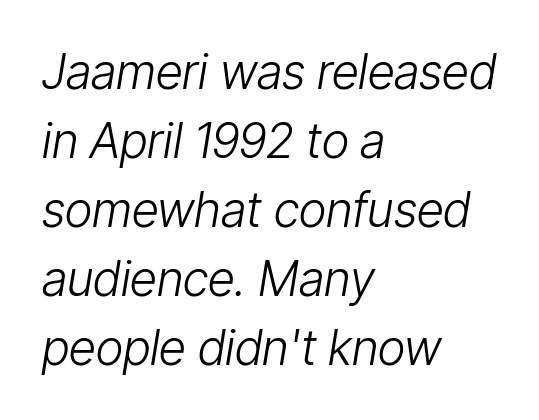
{"italic": "yes", "lean": "right", "slant_degrees": 9, "bold": "no", "weight": "light", "width": "condensed", "stroke_contrast": "low", "x_height": "medium", "monospaced": "no", "underline": "no", "align": "left", "line_spacing": "normal", "line_spacing_ratio": 1.44, "letter_spacing": "normal", "letter_spacing_em": 0.0, "glyph_px": 48}
